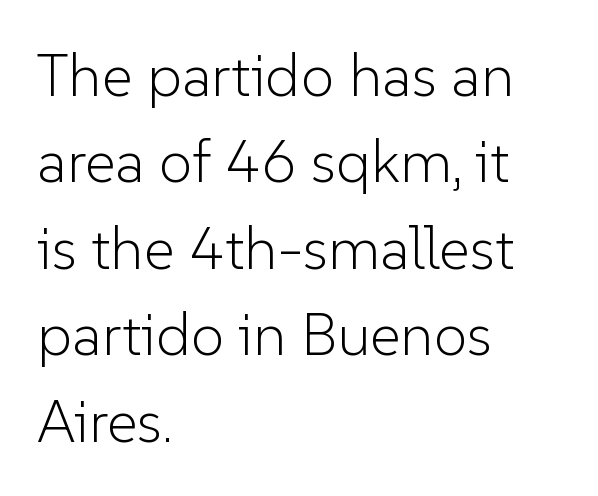
Q: Is the text bold? A: No.
Q: Is the text italic (slanted)? A: No, it is upright.
Q: Is the typeface a serif or a sans-serif typeface? A: Sans-serif.
Q: Is the text underlined? A: No.
Q: How is the paragraph aligned? A: Left-aligned.
Q: Is the spacing between letters normal or unusually wide? A: Normal.
Q: Is the spacing between lines tight, normal or loose? A: Normal.
Q: Width (condensed, normal, or wide)? A: Normal.
Q: Stroke contrast? A: Low.
Q: x-height? A: Medium.
Q: Monospaced? A: No.
